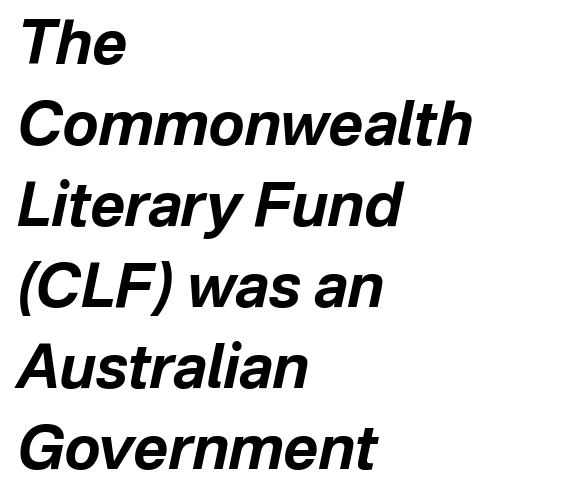
Heavy, bold letterforms. The letters sit at their default tracking, neither squeezed nor spread. Visually the block forms a straight wall on the left and a jagged coastline on the right. Type without underlining.
